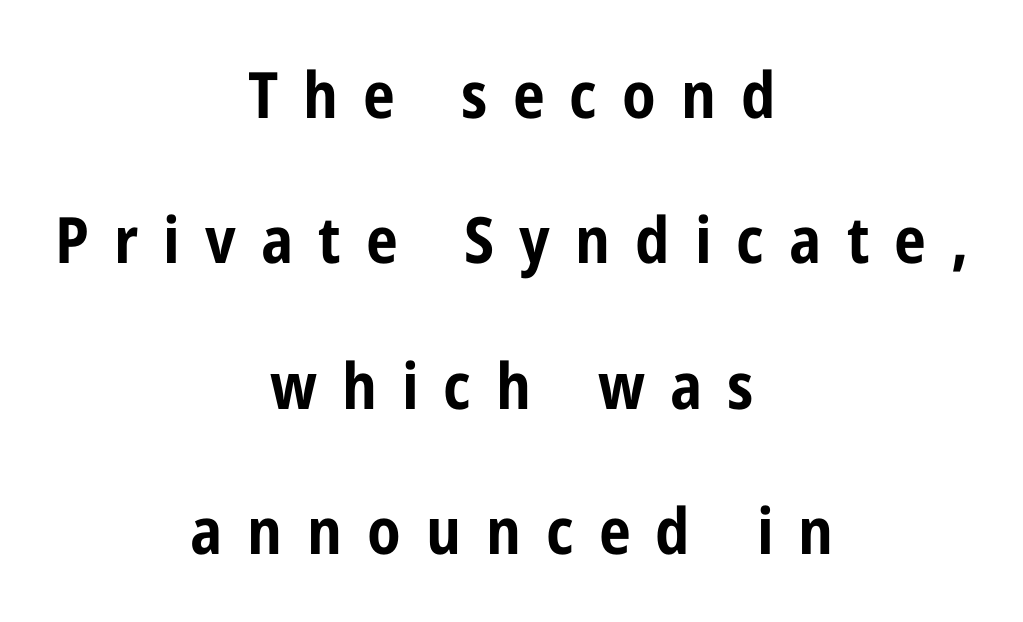
{"serif": "no", "italic": "no", "bold": "yes", "weight": "bold", "width": "condensed", "stroke_contrast": "low", "x_height": "medium", "monospaced": "no", "underline": "no", "align": "center", "line_spacing": "loose", "line_spacing_ratio": 2.27, "letter_spacing": "wide", "letter_spacing_em": 0.39, "glyph_px": 64}
